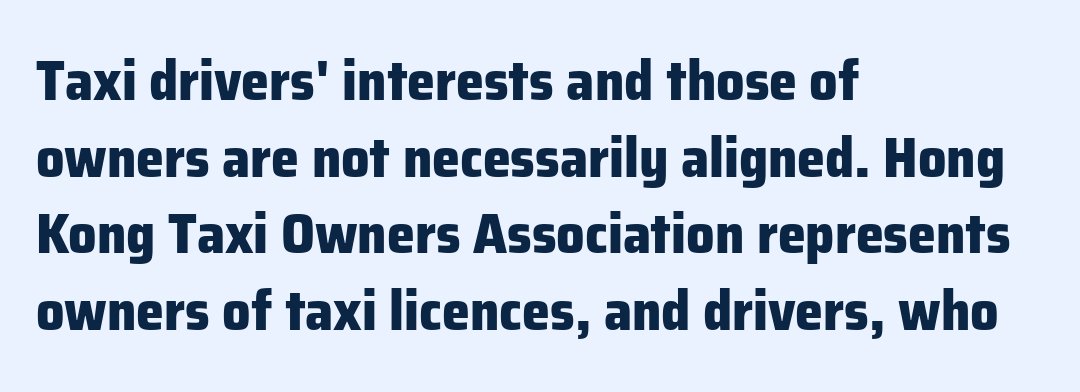
Q: Is the text bold? A: Yes.
Q: Is the text italic (slanted)? A: No, it is upright.
Q: Is the typeface a serif or a sans-serif typeface? A: Sans-serif.
Q: Is the text underlined? A: No.
Q: How is the paragraph aligned? A: Left-aligned.
Q: Is the spacing between letters normal or unusually wide? A: Normal.
Q: Is the spacing between lines tight, normal or loose? A: Normal.
Q: Width (condensed, normal, or wide)? A: Normal.
Q: Stroke contrast? A: Low.
Q: x-height? A: Medium.
Q: Monospaced? A: No.
